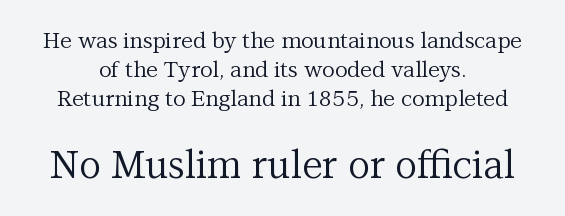
Q: Is the text bold? A: No.
Q: Is the text italic (slanted)? A: No, it is upright.
Q: Is the typeface a serif or a sans-serif typeface? A: Serif.
Q: Is the text underlined? A: No.
Q: How is the paragraph aligned? A: Centered.
Q: Is the spacing between letters normal or unusually wide? A: Normal.
Q: Is the spacing between lines tight, normal or loose? A: Normal.
Q: Which block of text is set in a larger size, the first (top) or the second (bottom)? A: The second (bottom) one.
Q: Width (condensed, normal, or wide)? A: Normal.
Q: Stroke contrast? A: Medium.
Q: x-height? A: Medium.
Q: Monospaced? A: No.
